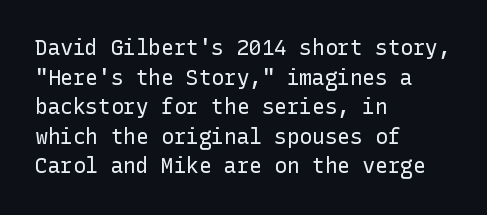
The image shows 21 px text type, upright; set left-aligned, normal line spacing (1.41x), normal letter spacing, not underlined.
